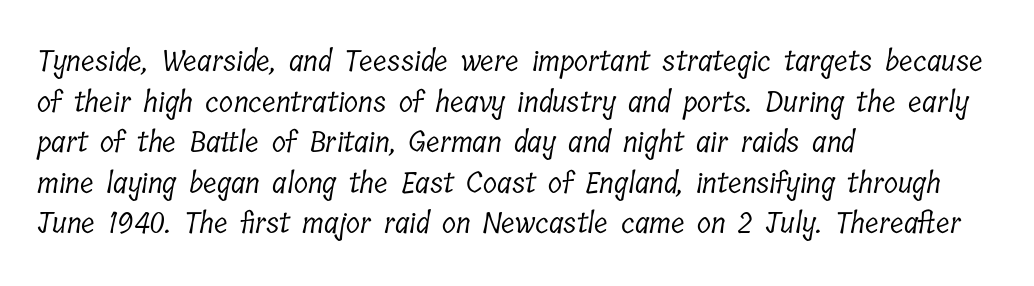
Each stroke keeps to a modest, everyday thickness or less. Yep, those are serifs on the letters. The paragraph has a hard left edge and a soft right edge. Underline: absent. Caption: standard tracking, unaltered. Varying glyph widths throughout — classic text-font behaviour.
